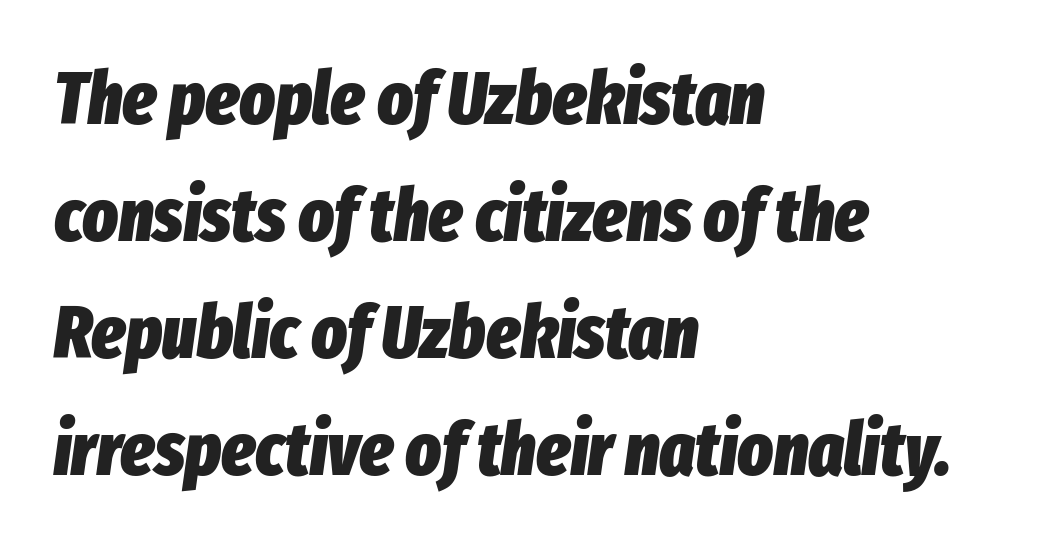
{"italic": "yes", "lean": "right", "slant_degrees": 8, "bold": "yes", "weight": "heavy", "width": "condensed", "stroke_contrast": "low", "x_height": "medium", "monospaced": "no", "underline": "no", "align": "left", "line_spacing": "normal", "line_spacing_ratio": 1.58, "letter_spacing": "normal", "letter_spacing_em": 0.0, "glyph_px": 74}
